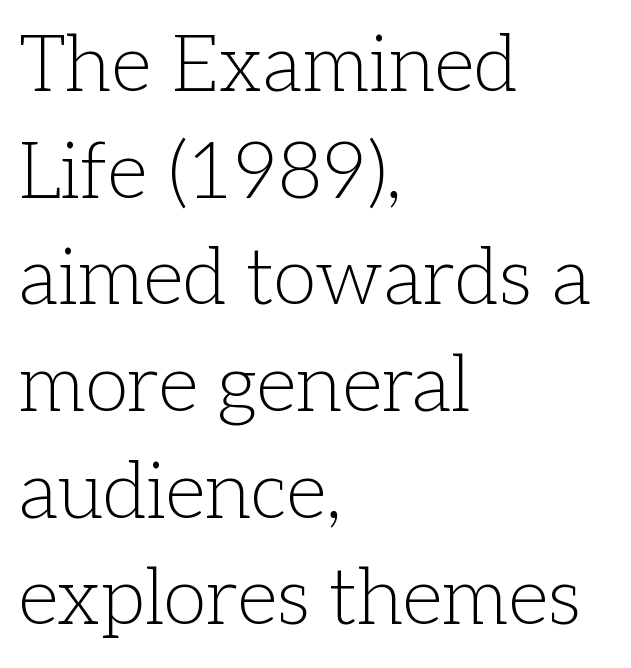
{"serif": "yes", "italic": "no", "bold": "no", "weight": "light", "width": "normal", "stroke_contrast": "low", "x_height": "medium", "monospaced": "no", "underline": "no", "align": "left", "line_spacing": "normal", "line_spacing_ratio": 1.35, "letter_spacing": "normal", "letter_spacing_em": 0.0, "glyph_px": 79}
